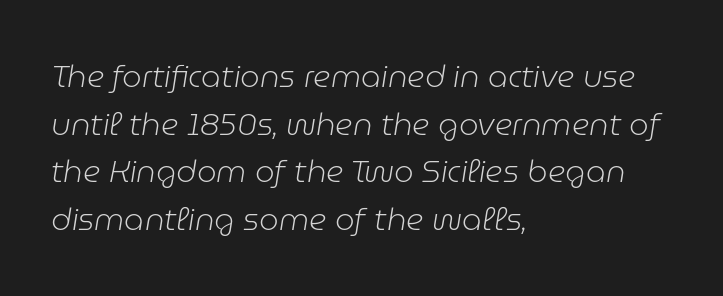
Q: Is the text bold? A: No.
Q: Is the text italic (slanted)? A: Yes, it leans right by about 9 degrees.
Q: Is the text underlined? A: No.
Q: How is the paragraph aligned? A: Left-aligned.
Q: Is the spacing between letters normal or unusually wide? A: Normal.
Q: Is the spacing between lines tight, normal or loose? A: Normal.
Q: Width (condensed, normal, or wide)? A: Normal.
Q: Stroke contrast? A: Low.
Q: x-height? A: Medium.
Q: Monospaced? A: No.
